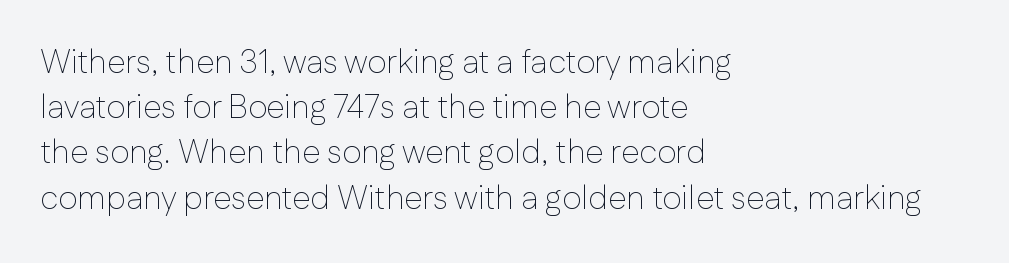
The image shows 33 px thin sans-serif type, upright; set left-aligned, normal line spacing (1.37x), normal letter spacing, not underlined; low stroke contrast and a medium x-height.
